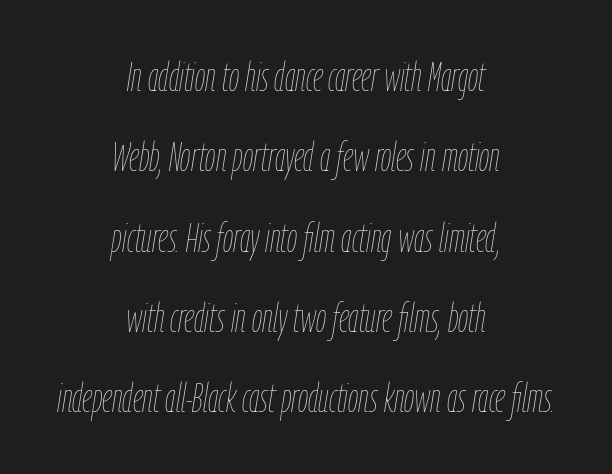
The image shows 41 px thin, condensed type, italic (leaning right); set centered, loose line spacing (1.96x), normal letter spacing, not underlined; low stroke contrast and a medium x-height.
